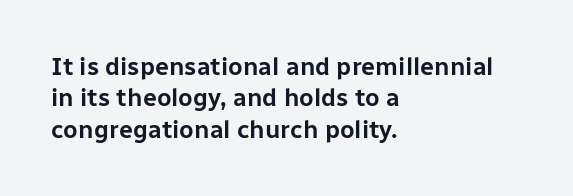
{"italic": "no", "underline": "no", "align": "left", "line_spacing": "normal", "line_spacing_ratio": 1.26, "letter_spacing": "normal", "letter_spacing_em": 0.0, "glyph_px": 25}
